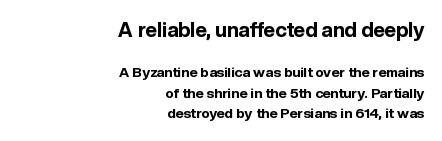
Leading matches the norm, producing a regular column. Is there any slant? The stems are plumb. This layout puts the oversized block above and the modest block below. Reading down the block, your eye finds every line finishing at a fixed right position.
